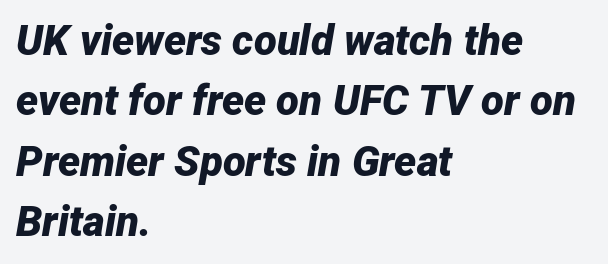
Q: Is the text bold? A: Yes.
Q: Is the text italic (slanted)? A: Yes, it leans right by about 12 degrees.
Q: Is the text underlined? A: No.
Q: How is the paragraph aligned? A: Left-aligned.
Q: Is the spacing between letters normal or unusually wide? A: Normal.
Q: Is the spacing between lines tight, normal or loose? A: Normal.
Q: Width (condensed, normal, or wide)? A: Normal.
Q: Stroke contrast? A: Low.
Q: x-height? A: Medium.
Q: Monospaced? A: No.
